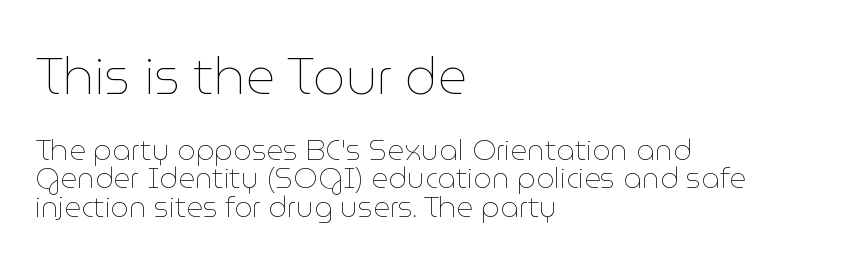
The image shows 51 px thin type, upright; set left-aligned, tight line spacing (0.98x), normal letter spacing, not underlined; the first (top) block is 1.76x larger; low stroke contrast and a medium x-height.
